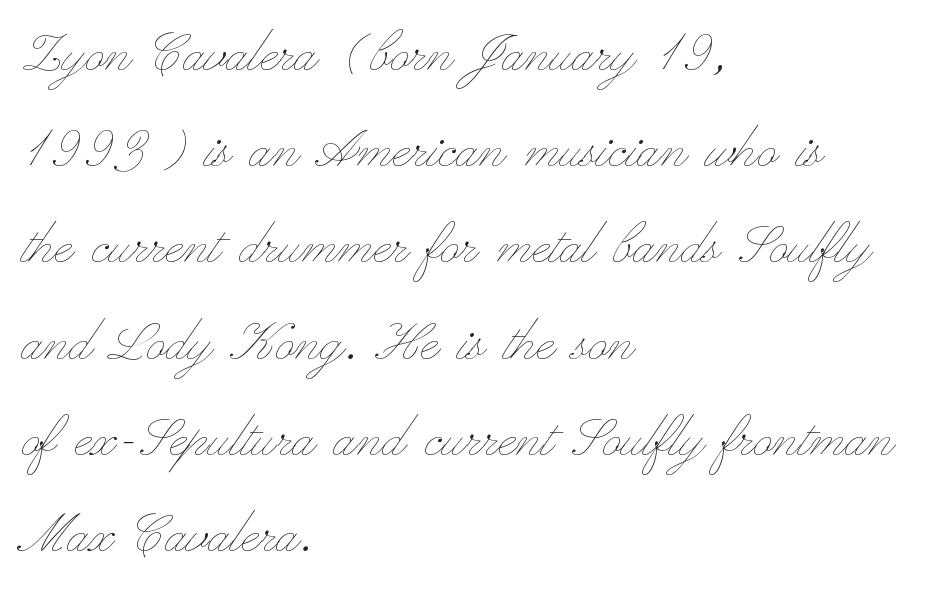
{"bold": "no", "weight": "thin", "width": "wide", "stroke_contrast": "low", "x_height": "small", "monospaced": "no", "underline": "no", "align": "left", "line_spacing": "normal", "line_spacing_ratio": 1.48, "letter_spacing": "normal", "letter_spacing_em": 0.0, "glyph_px": 65}
